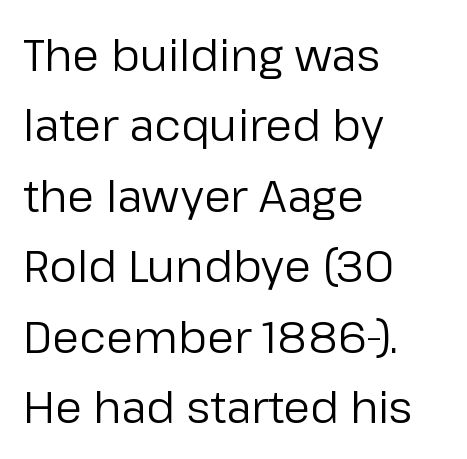
The image shows 44 px regular-weight sans-serif type, upright; set left-aligned, normal line spacing (1.6x), normal letter spacing, not underlined; low stroke contrast and a medium x-height.
